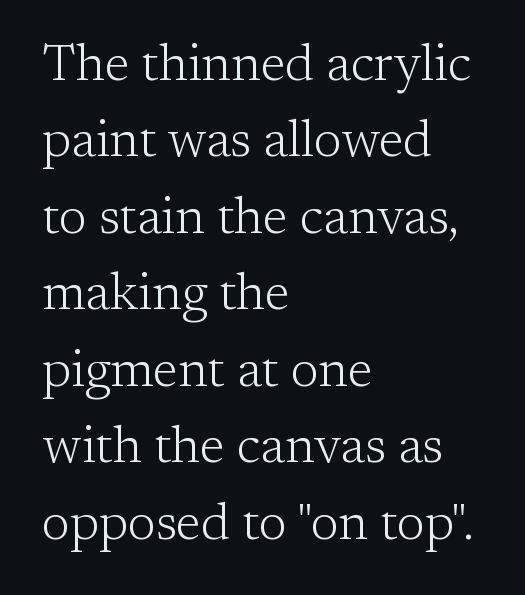
{"serif": "yes", "italic": "no", "bold": "no", "weight": "light", "width": "normal", "stroke_contrast": "low", "x_height": "medium", "monospaced": "no", "underline": "no", "align": "left", "line_spacing": "normal", "line_spacing_ratio": 1.5, "letter_spacing": "normal", "letter_spacing_em": 0.0, "glyph_px": 51}
